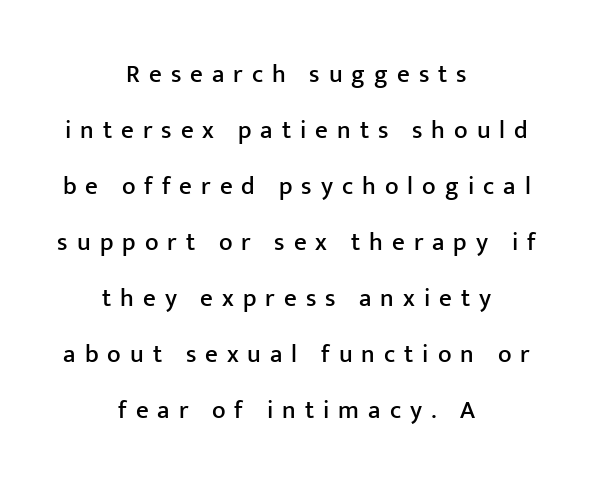
If you measured baseline to baseline, you'd find a long distance. The lettering stays uniformly vertical, giving the passage a roman look. Layout note: lines centered. Look at the tracking — it's clearly loosened, letters drifting apart. The words here are not underlined.
